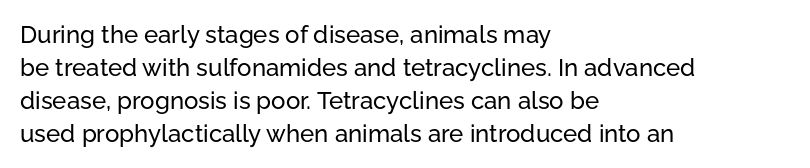
The image shows 24 px text type, upright; set left-aligned, normal line spacing (1.37x), normal letter spacing, not underlined.
